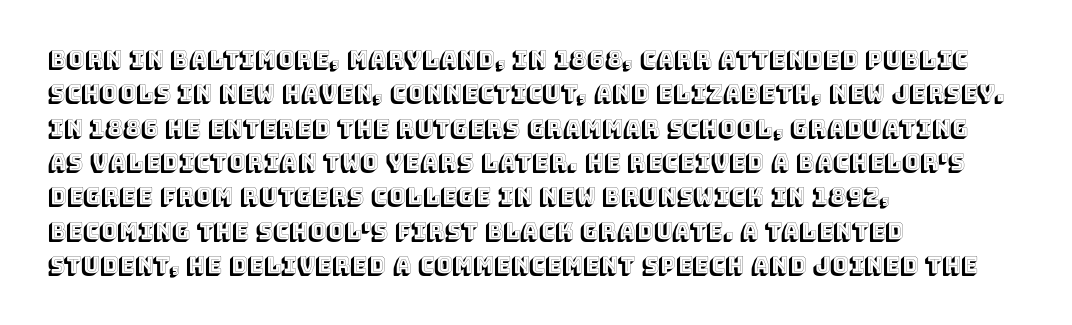
Q: Is the text italic (slanted)? A: No, it is upright.
Q: Is the text underlined? A: No.
Q: How is the paragraph aligned? A: Left-aligned.
Q: Is the spacing between letters normal or unusually wide? A: Normal.
Q: Is the spacing between lines tight, normal or loose? A: Normal.
